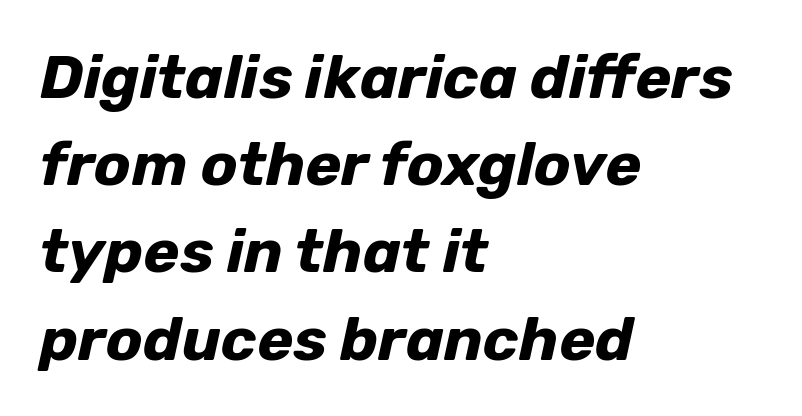
The image shows 61 px bold type, italic (leaning right); set left-aligned, normal line spacing (1.43x), normal letter spacing, not underlined; low stroke contrast and a medium x-height.
